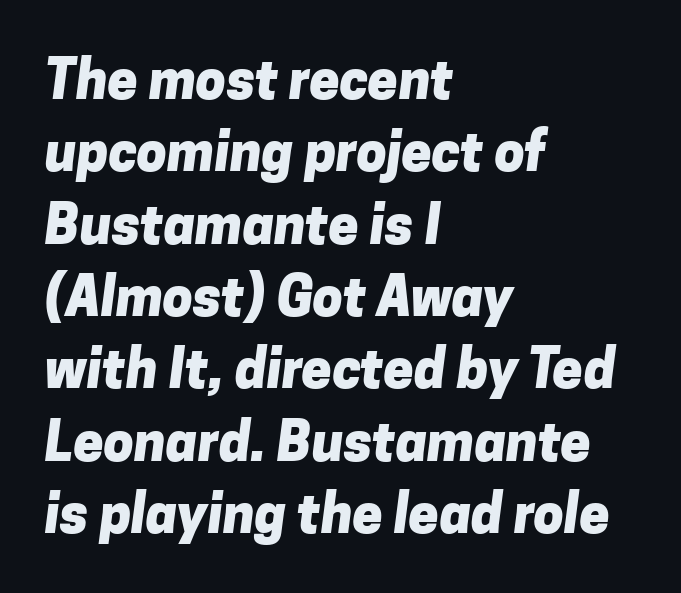
Q: Is the text bold? A: Yes.
Q: Is the typeface a serif or a sans-serif typeface? A: Sans-serif.
Q: Is the text underlined? A: No.
Q: How is the paragraph aligned? A: Left-aligned.
Q: Is the spacing between letters normal or unusually wide? A: Normal.
Q: Is the spacing between lines tight, normal or loose? A: Normal.
Q: Width (condensed, normal, or wide)? A: Normal.
Q: Stroke contrast? A: Low.
Q: x-height? A: Medium.
Q: Monospaced? A: No.
